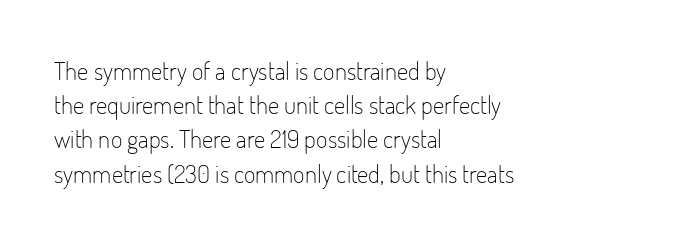
{"italic": "no", "bold": "no", "underline": "no", "align": "left", "line_spacing": "normal", "line_spacing_ratio": 1.37, "letter_spacing": "normal", "letter_spacing_em": 0.0, "glyph_px": 25}
